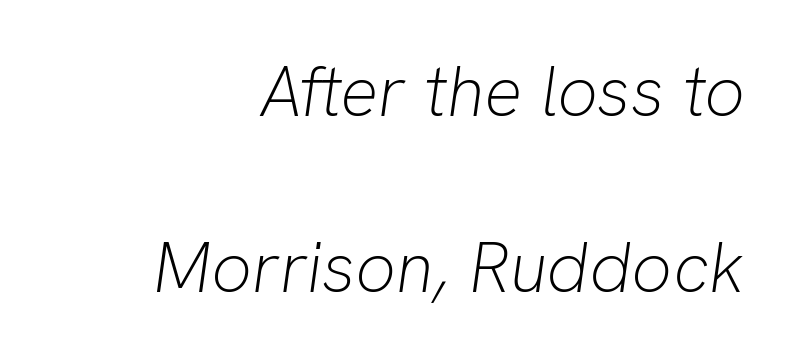
Q: Is the text bold? A: No.
Q: Is the text italic (slanted)? A: Yes, it leans right by about 8 degrees.
Q: Is the text underlined? A: No.
Q: How is the paragraph aligned? A: Right-aligned.
Q: Is the spacing between letters normal or unusually wide? A: Normal.
Q: Is the spacing between lines tight, normal or loose? A: Loose.
Q: Width (condensed, normal, or wide)? A: Normal.
Q: Stroke contrast? A: Low.
Q: x-height? A: Medium.
Q: Monospaced? A: No.
